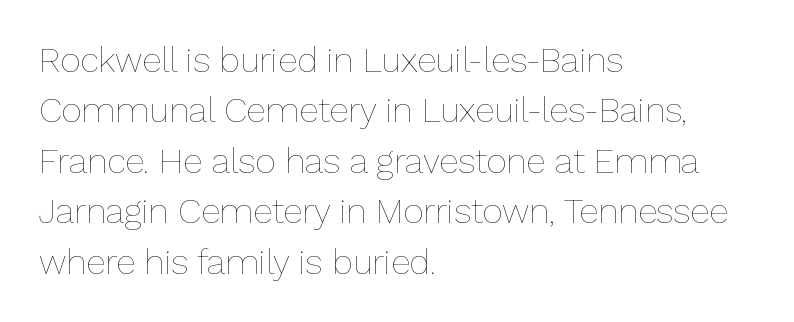
Q: Is the text bold? A: No.
Q: Is the text italic (slanted)? A: No, it is upright.
Q: Is the text underlined? A: No.
Q: How is the paragraph aligned? A: Left-aligned.
Q: Is the spacing between letters normal or unusually wide? A: Normal.
Q: Is the spacing between lines tight, normal or loose? A: Normal.
Q: Width (condensed, normal, or wide)? A: Normal.
Q: Stroke contrast? A: Low.
Q: x-height? A: Medium.
Q: Monospaced? A: No.
